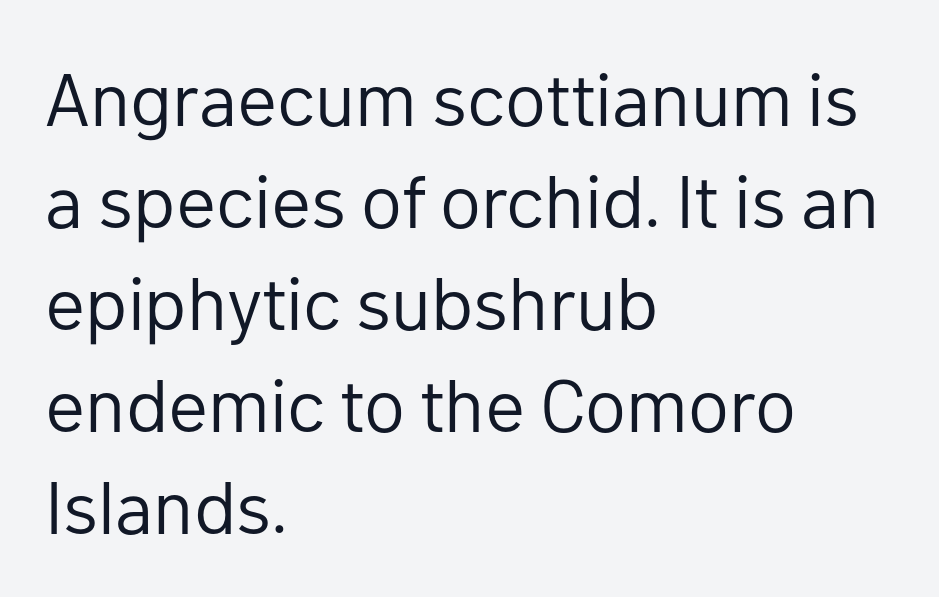
The image shows 75 px regular-weight sans-serif type, upright; set left-aligned, normal line spacing (1.36x), normal letter spacing, not underlined; low stroke contrast and a medium x-height.
